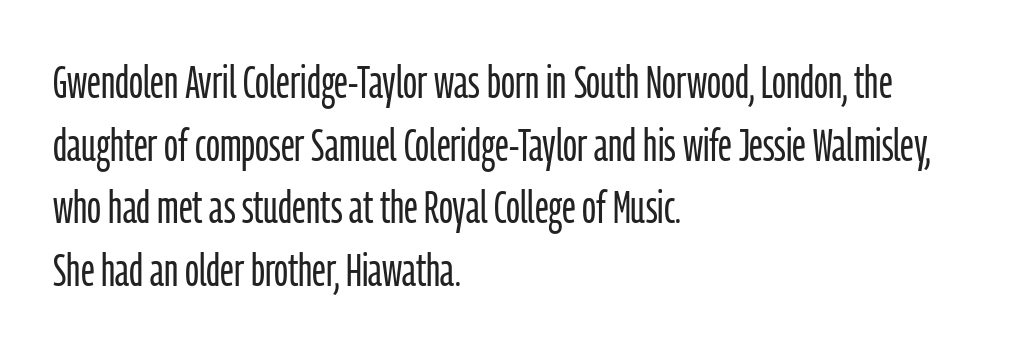
{"serif": "no", "italic": "no", "bold": "no", "weight": "light", "width": "condensed", "stroke_contrast": "low", "x_height": "medium", "monospaced": "no", "underline": "no", "align": "left", "line_spacing": "normal", "line_spacing_ratio": 1.36, "letter_spacing": "normal", "letter_spacing_em": 0.0, "glyph_px": 46}
